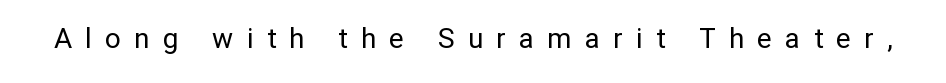
Q: Is the text bold? A: No.
Q: Is the text italic (slanted)? A: No, it is upright.
Q: Is the typeface a serif or a sans-serif typeface? A: Sans-serif.
Q: Is the text underlined? A: No.
Q: Is the spacing between letters normal or unusually wide? A: Unusually wide.
Q: Width (condensed, normal, or wide)? A: Normal.
Q: Stroke contrast? A: Low.
Q: x-height? A: Medium.
Q: Monospaced? A: No.
